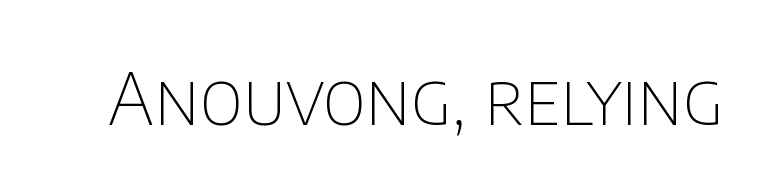
The passage shown is not underscored anywhere. There is no visible air inserted between adjacent glyphs. Do the characters align in a grid? No, the font is proportional. Weight: not bold — regular or lighter. Ordinary non-slanted type is in use.
